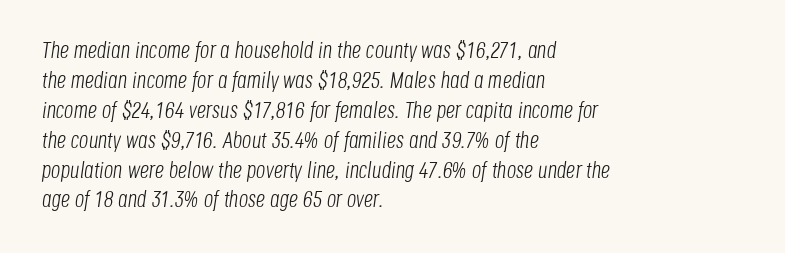
Horizontally, the lines are justified to the leading edge only. Stem width sits at or under what a default text font uses. Characters are canted at an angle relative to the baseline's perpendicular. The designer left line spacing at the default.
